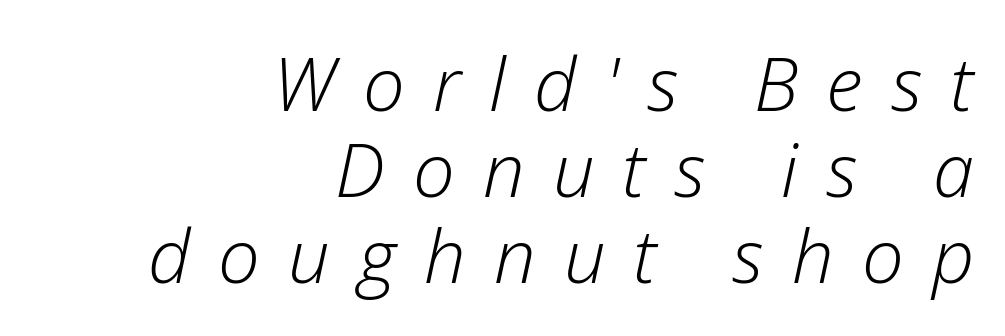
The image shows 74 px light type, italic (leaning right); set right-aligned, line spacing 1.16x, unusually wide letter spacing (+0.38 em), not underlined; low stroke contrast and a medium x-height.
